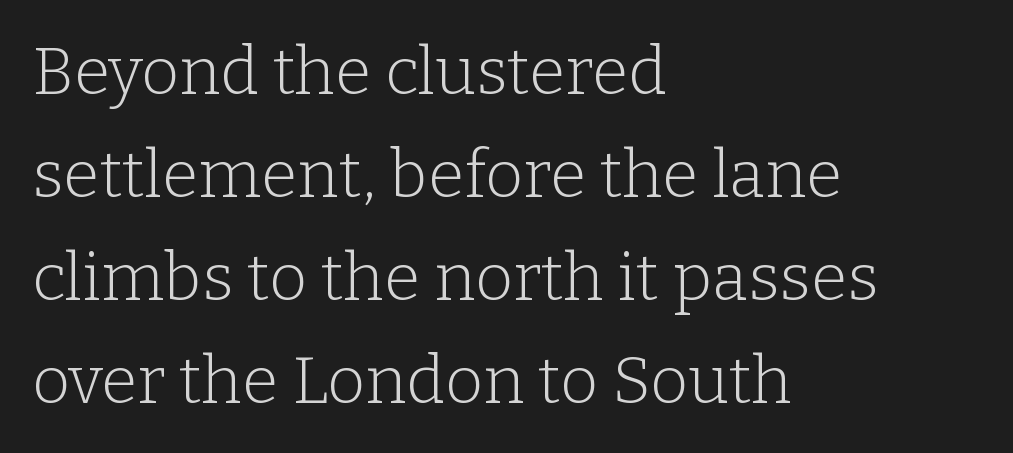
The image shows 66 px light serif type, upright; set left-aligned, normal line spacing (1.56x), normal letter spacing, not underlined; low stroke contrast and a medium x-height.
